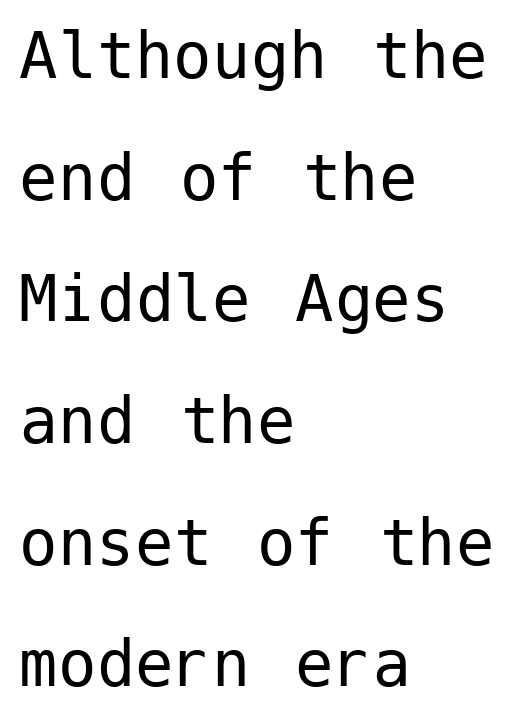
Q: Is the text bold? A: No.
Q: Is the text italic (slanted)? A: No, it is upright.
Q: Is the typeface a serif or a sans-serif typeface? A: Sans-serif.
Q: Is the text underlined? A: No.
Q: How is the paragraph aligned? A: Left-aligned.
Q: Is the spacing between letters normal or unusually wide? A: Normal.
Q: Is the spacing between lines tight, normal or loose? A: Normal.
Q: Width (condensed, normal, or wide)? A: Normal.
Q: Stroke contrast? A: Low.
Q: x-height? A: Medium.
